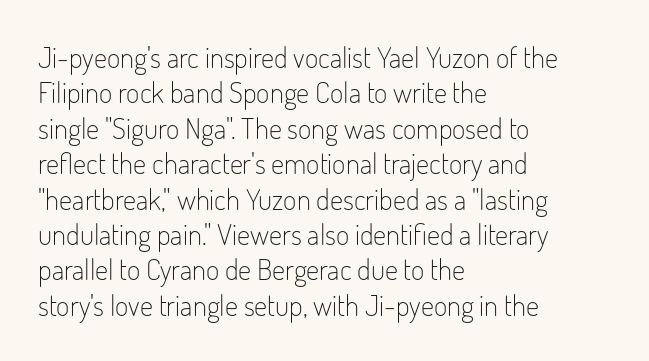
Typographically, this falls in the sans-serif category. The gaps between neighbouring characters are ordinary and unremarkable. Does the copy run flush right? No — it runs flush left. Caption: face not bold, strokes unweighted. Varying glyph widths throughout — classic text-font behaviour. The strip under each line holds only bare page.
